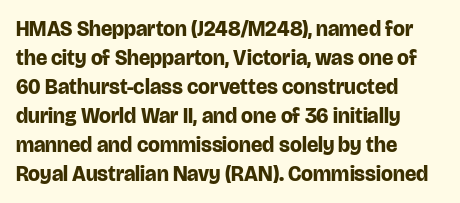
The image shows 21 px bold type, upright; set left-aligned, normal line spacing (1.38x), normal letter spacing, not underlined.
